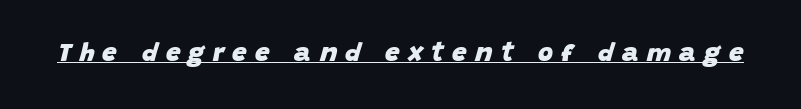
Q: Is the text bold? A: Yes.
Q: Is the text italic (slanted)? A: Yes, it leans right by about 15 degrees.
Q: Is the text underlined? A: Yes.
Q: Is the spacing between letters normal or unusually wide? A: Unusually wide.
